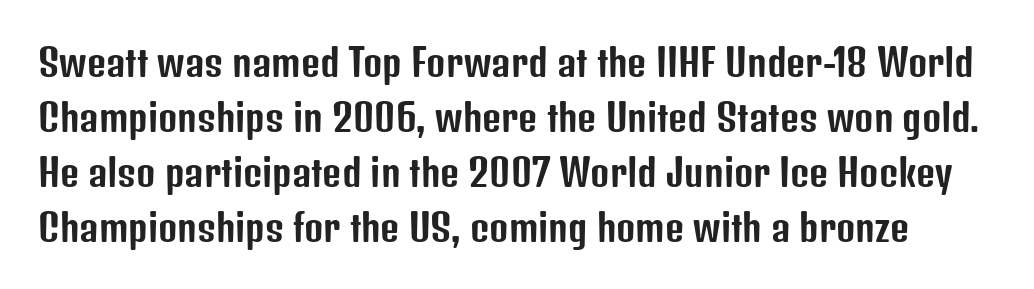
This rendering employs a face without finishing strokes, i.e., a sans-serif. The passage shown is typed in a proportional face where columns would drift. What's the leading like? Ordinary, nothing unusual. You could call the tracking neutral — neither tight nor loose. Lines of text with bare space underneath.
